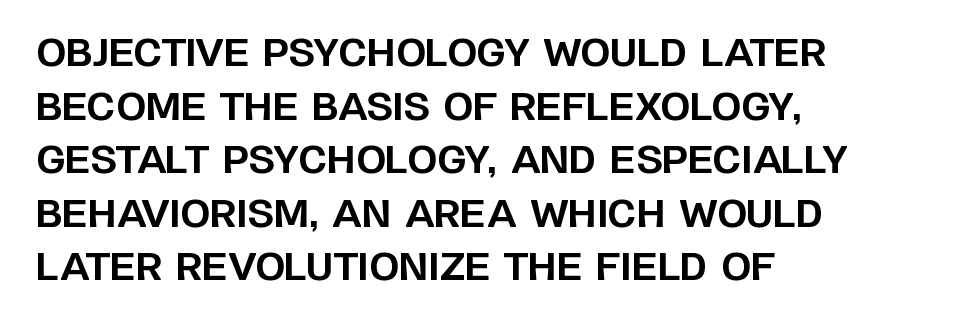
Q: Is the text bold? A: Yes.
Q: Is the text italic (slanted)? A: No, it is upright.
Q: Is the typeface a serif or a sans-serif typeface? A: Sans-serif.
Q: Is the text underlined? A: No.
Q: How is the paragraph aligned? A: Left-aligned.
Q: Is the spacing between letters normal or unusually wide? A: Normal.
Q: Is the spacing between lines tight, normal or loose? A: Normal.
Q: Width (condensed, normal, or wide)? A: Normal.
Q: Stroke contrast? A: Low.
Q: x-height? A: Large.
Q: Monospaced? A: No.
